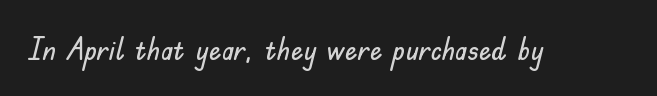
Q: Is the text italic (slanted)? A: Yes.
Q: Is the typeface a serif or a sans-serif typeface? A: Sans-serif.
Q: Is the text underlined? A: No.
Q: Is the spacing between letters normal or unusually wide? A: Normal.
Q: Width (condensed, normal, or wide)? A: Normal.
Q: Stroke contrast? A: Low.
Q: x-height? A: Small.
Q: Monospaced? A: No.
